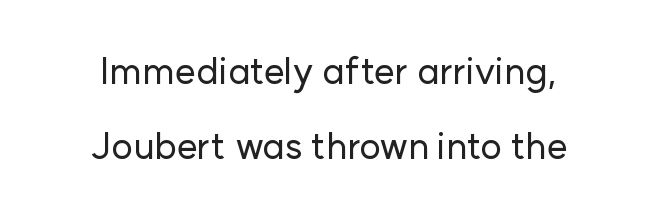
The image shows 37 px sans-serif type, upright; set centered, loose line spacing (2.04x), normal letter spacing, not underlined; low stroke contrast and a medium x-height.
